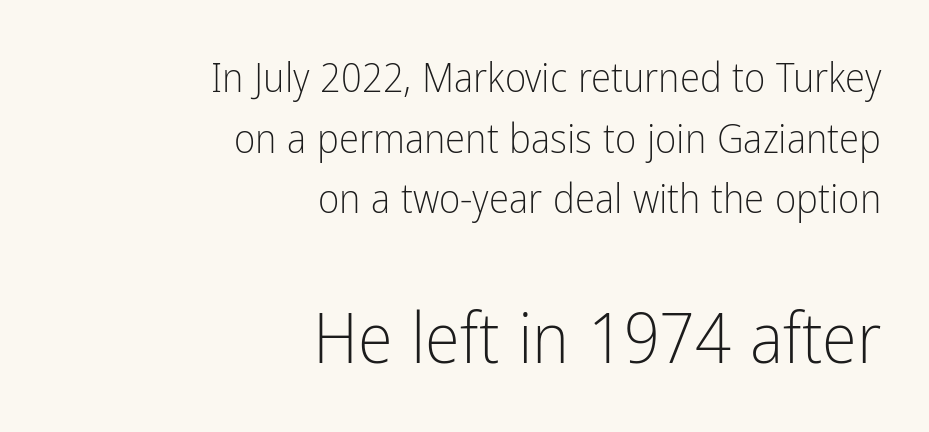
{"serif": "no", "italic": "no", "bold": "no", "weight": "light", "width": "condensed", "stroke_contrast": "low", "x_height": "medium", "monospaced": "no", "underline": "no", "align": "right", "line_spacing": "normal", "line_spacing_ratio": 1.48, "letter_spacing": "normal", "letter_spacing_em": 0.0, "larger_block": "second", "size_ratio": 1.73, "glyph_px": 71}
